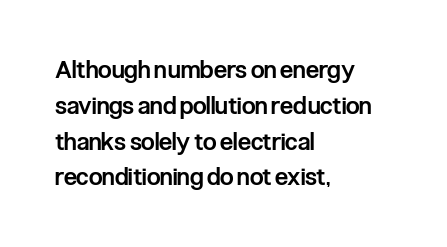
The image shows 24 px text type, upright; set left-aligned, normal line spacing (1.49x), normal letter spacing, not underlined.
